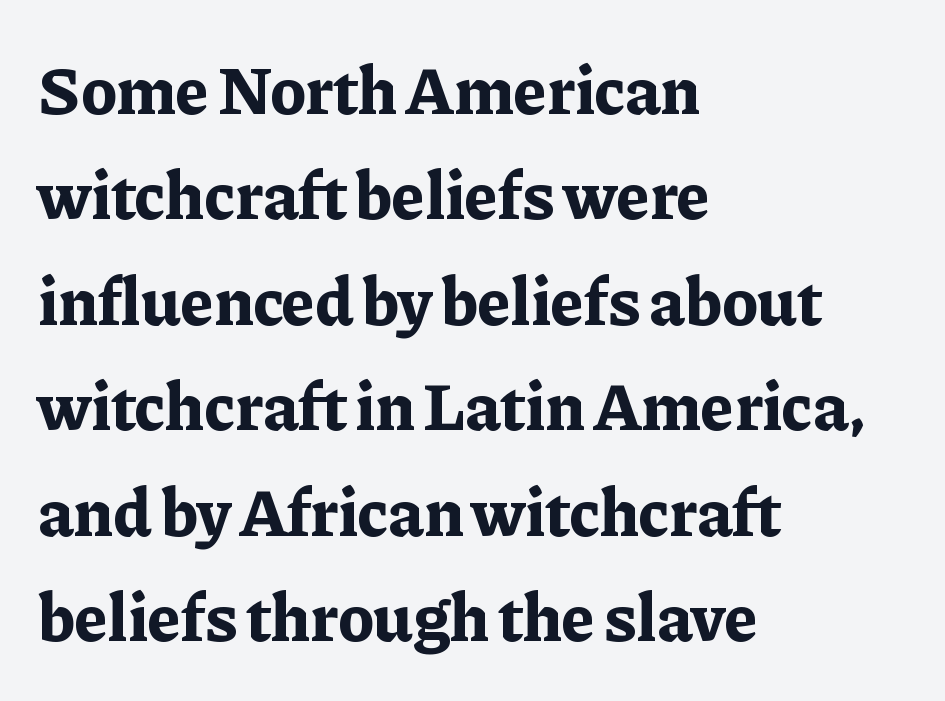
Q: Is the text bold? A: Yes.
Q: Is the text italic (slanted)? A: No, it is upright.
Q: Is the typeface a serif or a sans-serif typeface? A: Serif.
Q: Is the text underlined? A: No.
Q: How is the paragraph aligned? A: Left-aligned.
Q: Is the spacing between letters normal or unusually wide? A: Normal.
Q: Is the spacing between lines tight, normal or loose? A: Normal.
Q: Width (condensed, normal, or wide)? A: Normal.
Q: Stroke contrast? A: Low.
Q: x-height? A: Medium.
Q: Monospaced? A: No.
